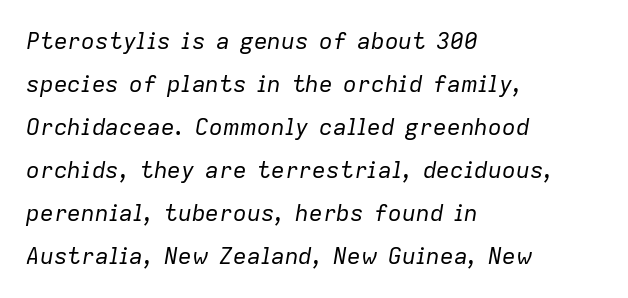
Each stroke keeps to a modest, everyday thickness or less. The glyphs are unaccompanied by any horizontal stroke below them. The typography opts for an oblique posture over an upright one. Caption: multi-line text, flush left, ragged right. Tracking value appears to be zero — textbook default spacing.
